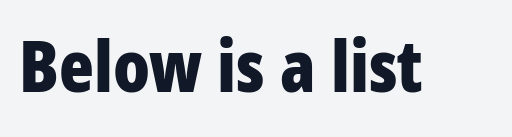
{"serif": "no", "italic": "no", "bold": "yes", "weight": "bold", "width": "condensed", "stroke_contrast": "low", "x_height": "large", "monospaced": "no", "underline": "no", "letter_spacing": "normal", "letter_spacing_em": 0.0, "glyph_px": 72}
